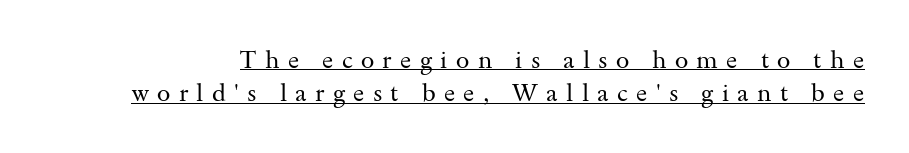
Q: Is the text bold? A: No.
Q: Is the text italic (slanted)? A: No, it is upright.
Q: Is the text underlined? A: Yes.
Q: Is the spacing between letters normal or unusually wide? A: Unusually wide.
Q: Is the spacing between lines tight, normal or loose? A: Normal.
